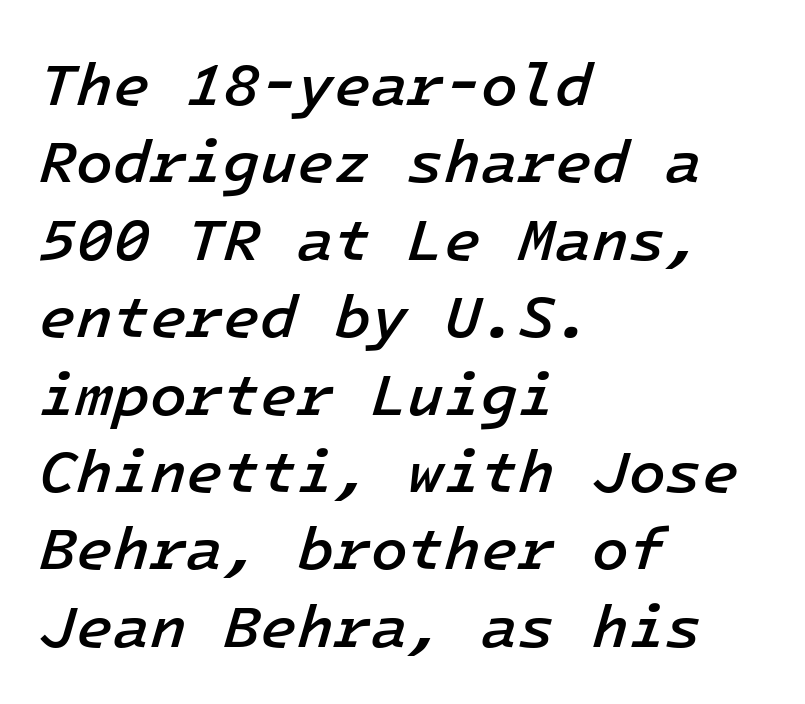
The typography opts for an oblique posture over an upright one. The space between consecutive lines is moderate. Casual observation: everything's shoved over to the left. Bold? Not quite — semibold, heavier than regular but stopping short. These lines are rendered in a fixed-pitch font.
